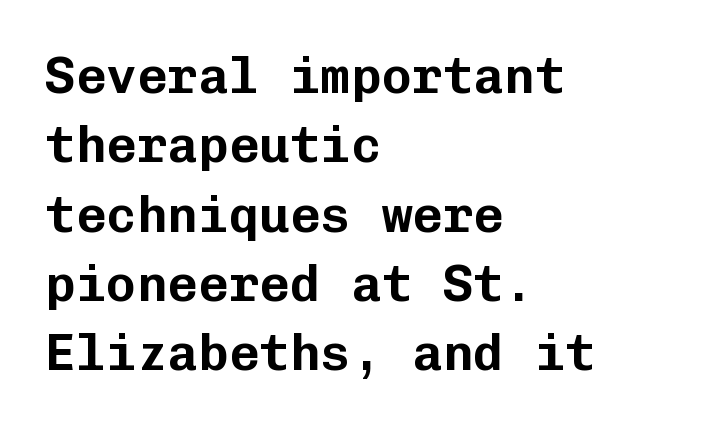
To sum up the face: it is a sans, with no serifs. You could call the tracking neutral — neither tight nor loose. Every row of glyphs begins at an identical x-position on the left. These lines are rendered in a fixed-pitch font. Check under the words: just untouched page.
